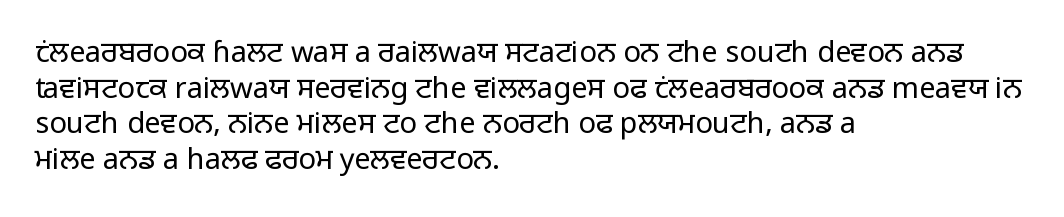
Q: Is the text bold? A: No.
Q: Is the text italic (slanted)? A: No, it is upright.
Q: Is the typeface a serif or a sans-serif typeface? A: Sans-serif.
Q: Is the text underlined? A: No.
Q: How is the paragraph aligned? A: Left-aligned.
Q: Is the spacing between letters normal or unusually wide? A: Normal.
Q: Width (condensed, normal, or wide)? A: Normal.
Q: Stroke contrast? A: Low.
Q: x-height? A: Medium.
Q: Monospaced? A: No.
